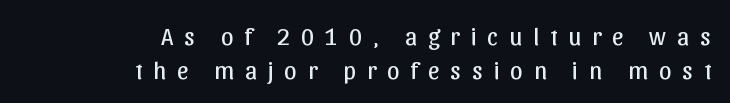
Q: Is the text bold? A: No.
Q: Is the text italic (slanted)? A: No, it is upright.
Q: Is the text underlined? A: No.
Q: How is the paragraph aligned? A: Right-aligned.
Q: Is the spacing between letters normal or unusually wide? A: Unusually wide.
Q: Is the spacing between lines tight, normal or loose? A: Normal.
